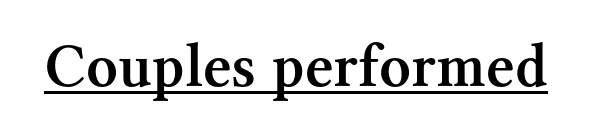
Q: Is the text bold? A: Semi-bold.
Q: Is the text italic (slanted)? A: No, it is upright.
Q: Is the typeface a serif or a sans-serif typeface? A: Serif.
Q: Is the text underlined? A: Yes.
Q: Is the spacing between letters normal or unusually wide? A: Normal.
Q: Width (condensed, normal, or wide)? A: Normal.
Q: Stroke contrast? A: Medium.
Q: x-height? A: Medium.
Q: Monospaced? A: No.
